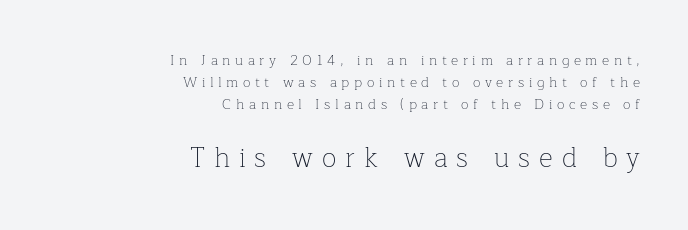
The image shows 27 px text type, upright; set right-aligned, normal line spacing (1.56x), unusually wide letter spacing (+0.33 em), not underlined; the second (bottom) block is 1.93x larger.
